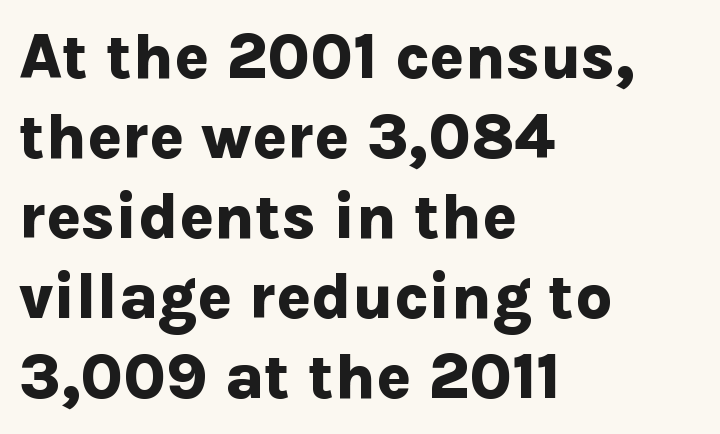
{"serif": "no", "italic": "no", "bold": "yes", "weight": "bold", "width": "normal", "stroke_contrast": "low", "x_height": "medium", "monospaced": "no", "underline": "no", "align": "left", "line_spacing": "normal", "line_spacing_ratio": 1.25, "letter_spacing": "normal", "letter_spacing_em": 0.0, "glyph_px": 64}
